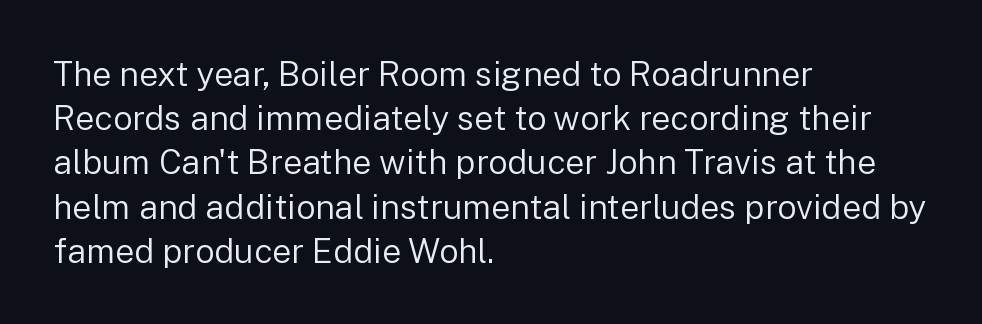
{"serif": "no", "italic": "no", "bold": "no", "weight": "regular", "width": "normal", "stroke_contrast": "low", "x_height": "medium", "monospaced": "no", "underline": "no", "align": "left", "line_spacing": "normal", "line_spacing_ratio": 1.3, "letter_spacing": "normal", "letter_spacing_em": 0.0, "glyph_px": 34}
